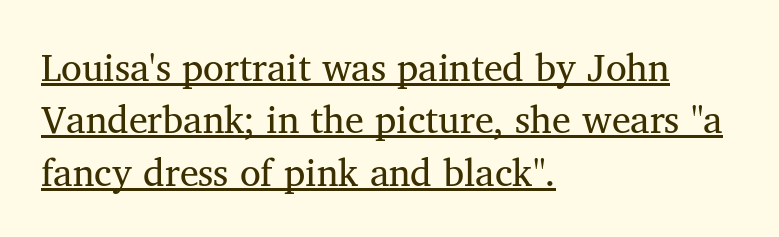
{"serif": "yes", "italic": "no", "bold": "no", "weight": "regular", "width": "normal", "stroke_contrast": "medium", "x_height": "medium", "monospaced": "no", "underline": "yes", "align": "left", "line_spacing": "normal", "line_spacing_ratio": 1.38, "letter_spacing": "normal", "letter_spacing_em": 0.0, "glyph_px": 38}
